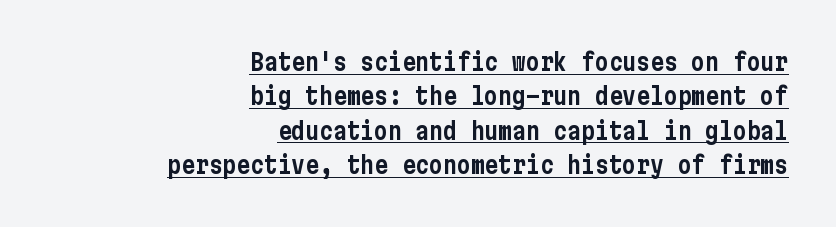
The image shows 23 px text type, upright; set right-aligned, normal line spacing (1.49x), normal letter spacing, underlined.
